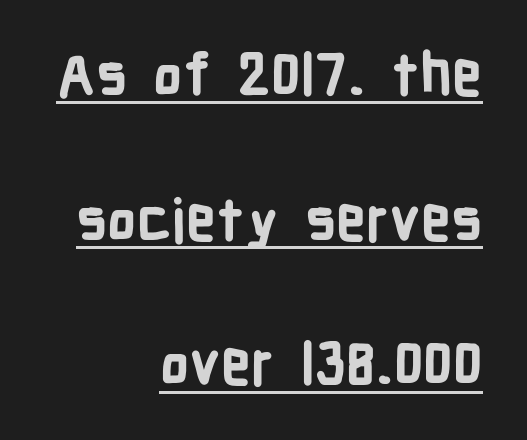
A sans-serif font was chosen for this passage. How would I describe the line gaps? Wide and relaxed. Character widths vary here, with narrow letters taking less room than wide ones. What weight is shown? A full bold with thick strokes.
